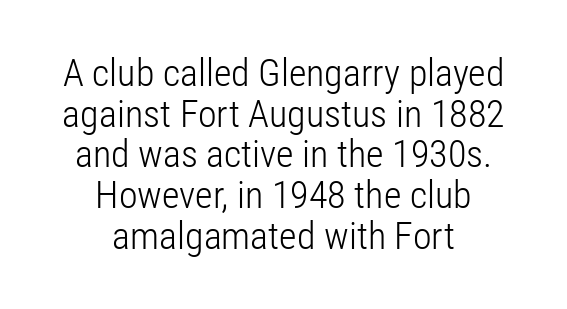
Vertical strokes here are truly vertical. Here the glyphs are tracked normally, forming tight word shapes. In CSS terms this would be text-align: center. Bare-footed words on every line. Interline gaps are noticeably narrow in this sample. Character widths vary here, with narrow letters taking less room than wide ones.
